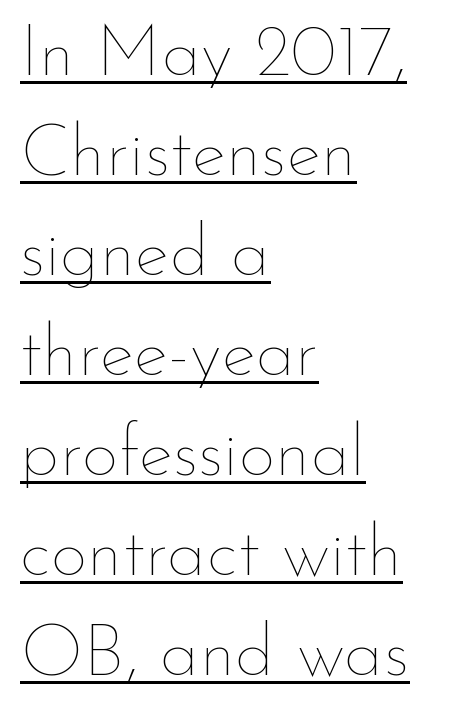
{"italic": "no", "bold": "no", "weight": "thin", "width": "normal", "stroke_contrast": "low", "x_height": "small", "monospaced": "no", "underline": "yes", "align": "left", "line_spacing": "normal", "line_spacing_ratio": 1.37, "letter_spacing": "normal", "letter_spacing_em": 0.0, "glyph_px": 73}
